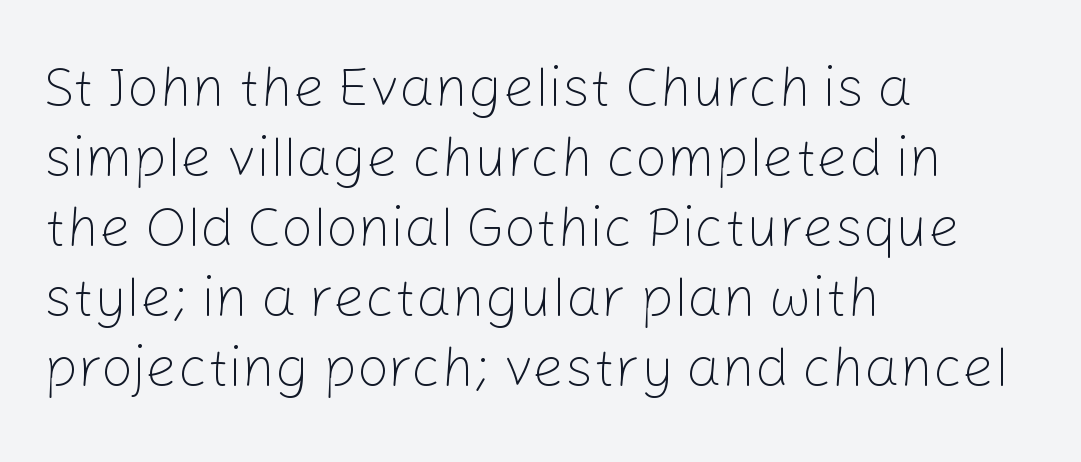
The image shows 56 px light sans-serif type, upright; set left-aligned, normal line spacing (1.25x), normal letter spacing, not underlined; low stroke contrast and a medium x-height.
